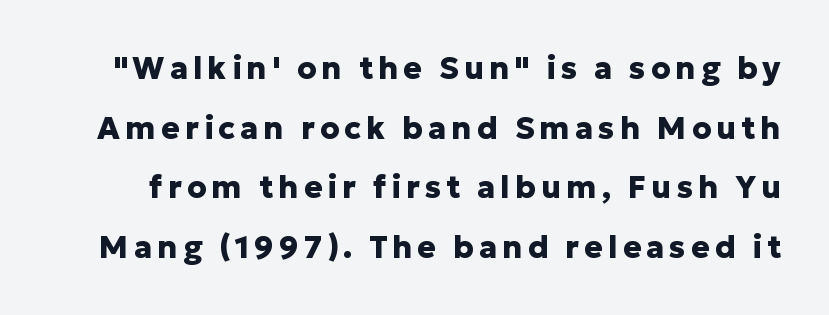
{"serif": "no", "italic": "no", "bold": "yes", "weight": "heavy", "width": "normal", "stroke_contrast": "low", "x_height": "medium", "monospaced": "no", "underline": "no", "line_spacing": "loose", "line_spacing_ratio": 1.92, "glyph_px": 31}
